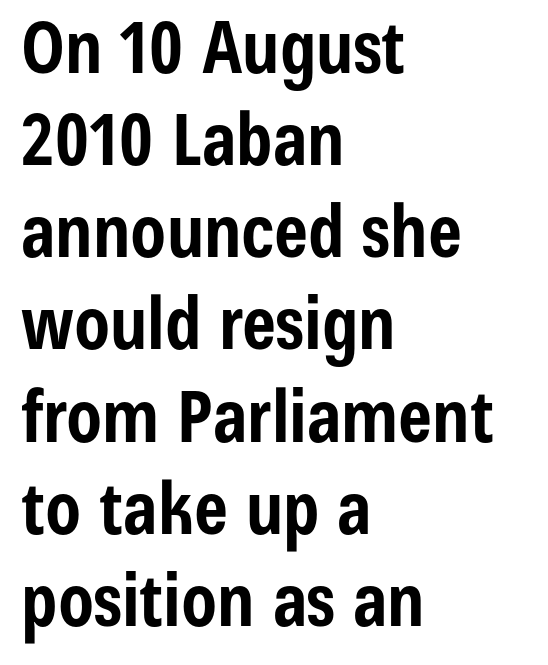
{"serif": "no", "italic": "no", "bold": "yes", "weight": "bold", "width": "condensed", "stroke_contrast": "low", "x_height": "medium", "monospaced": "no", "underline": "no", "align": "left", "line_spacing": "normal", "line_spacing_ratio": 1.28, "letter_spacing": "normal", "letter_spacing_em": 0.0, "glyph_px": 72}
